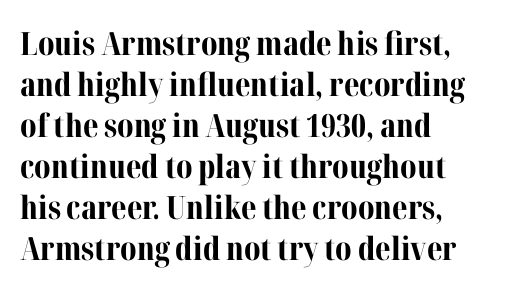
{"serif": "yes", "italic": "no", "bold": "yes", "weight": "bold", "width": "normal", "stroke_contrast": "medium", "x_height": "medium", "monospaced": "no", "underline": "no", "align": "left", "line_spacing": "normal", "line_spacing_ratio": 1.28, "letter_spacing": "normal", "letter_spacing_em": 0.0, "glyph_px": 32}
